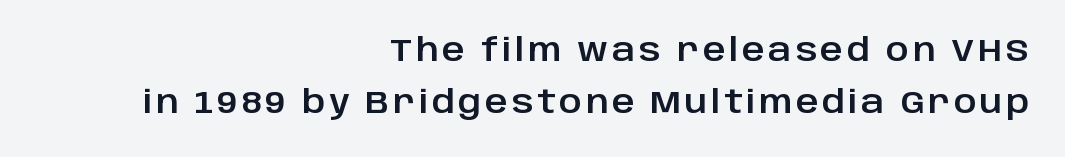
{"serif": "no", "italic": "no", "width": "normal", "stroke_contrast": "low", "x_height": "large", "monospaced": "no", "underline": "no", "align": "right", "line_spacing": "normal", "line_spacing_ratio": 1.67, "glyph_px": 31}
